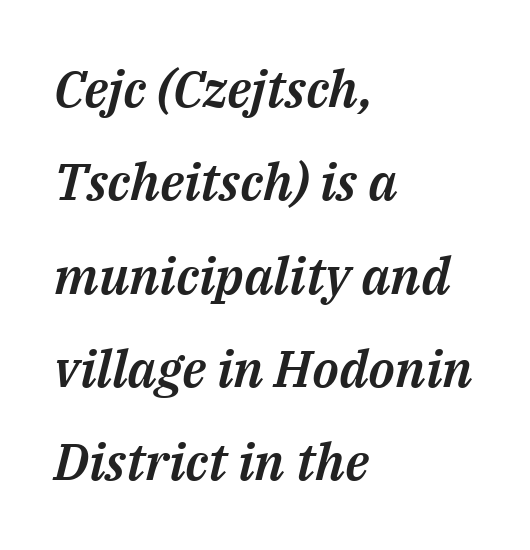
Q: Is the text italic (slanted)? A: Yes, it leans right by about 14 degrees.
Q: Is the text underlined? A: No.
Q: How is the paragraph aligned? A: Left-aligned.
Q: Is the spacing between letters normal or unusually wide? A: Normal.
Q: Width (condensed, normal, or wide)? A: Normal.
Q: Stroke contrast? A: Medium.
Q: x-height? A: Medium.
Q: Monospaced? A: No.
